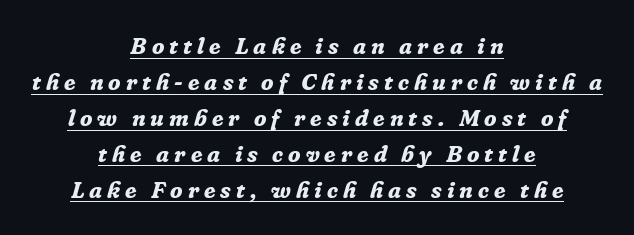
Q: Is the text bold? A: Yes.
Q: Is the text italic (slanted)? A: Yes, it leans right by about 16 degrees.
Q: Is the text underlined? A: Yes.
Q: How is the paragraph aligned? A: Centered.
Q: Is the spacing between letters normal or unusually wide? A: Unusually wide.
Q: Is the spacing between lines tight, normal or loose? A: Normal.
